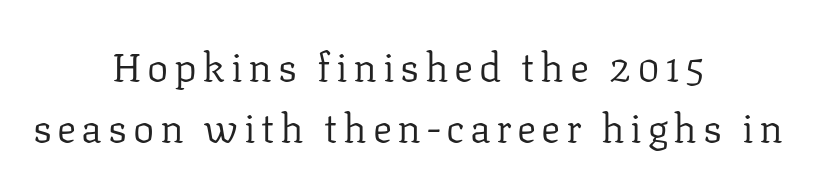
Whoever set this chose a conventional vertical rhythm. Stem width sits at or under what a default text font uses. Unlike italic type, these characters show no tilt at all. The space beneath each line is pristine and unruled. Typeset on center — no edge is straight.
